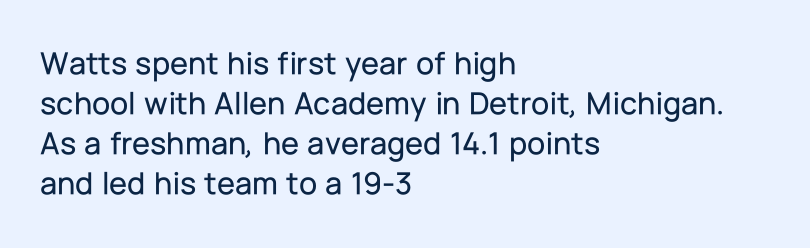
{"serif": "no", "italic": "no", "width": "normal", "stroke_contrast": "low", "x_height": "medium", "monospaced": "no", "underline": "no", "align": "left", "line_spacing_ratio": 1.21, "letter_spacing": "normal", "letter_spacing_em": 0.0, "glyph_px": 33}
